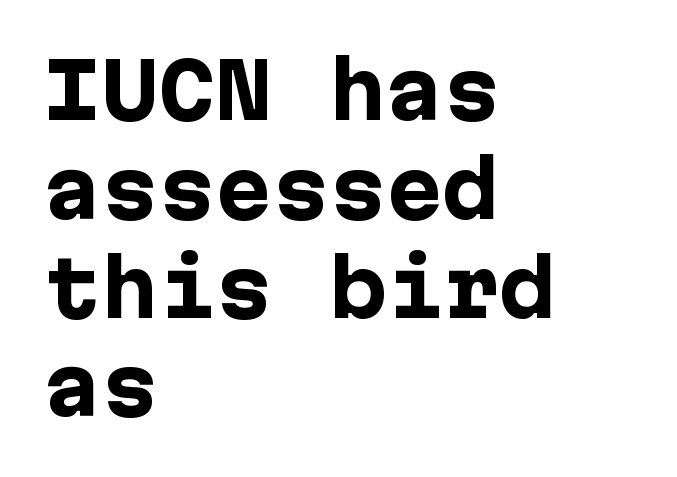
Do the letters lean? They stand straight. As a designer I'd log this as weight 700, bold. Nothing unusual about the tracking: characters are spaced as the font intends. Line beginnings align vertically; line endings do not. To sum up the face: it is a sans, with no serifs. The string is rendered with underlining switched off.
